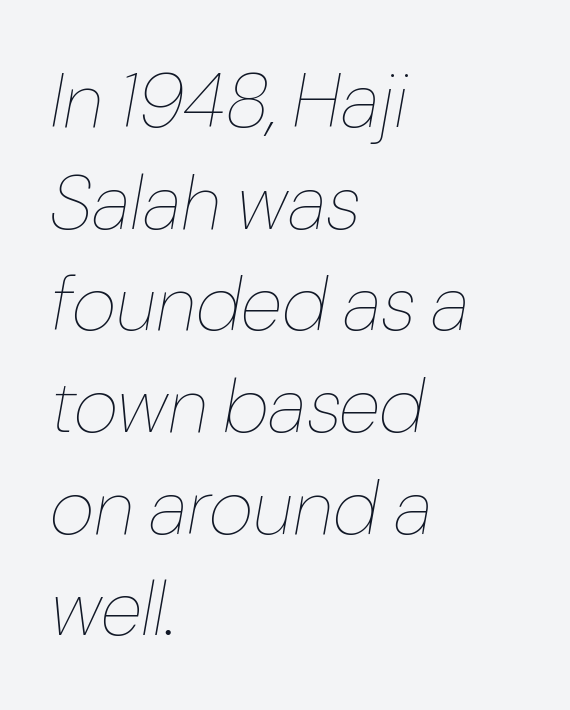
Teacher's note: observe the even left margin — that is flush-left alignment. Rule under the text: the space is simply empty. Compared with ordinary roman type, these characters are visibly tilted. The line texture is even and compact thanks to regular tracking. Vertically, the passage feels balanced, rows spaced as you'd expect.
